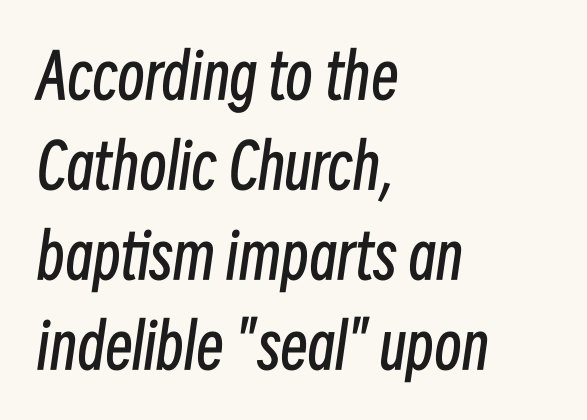
Type without underlining. Unbolded letterforms with no extra heft. Horizontal alignment here is leftward, the default for most running prose. Between one letter and the next there's only the usual sliver of space. If you drew a line through each stem, it would be angled.
